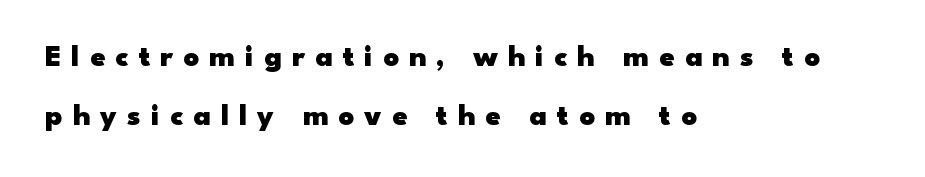
{"serif": "no", "italic": "no", "bold": "yes", "weight": "heavy", "width": "wide", "stroke_contrast": "low", "x_height": "small", "monospaced": "no", "underline": "no", "align": "left", "line_spacing": "loose", "line_spacing_ratio": 1.96, "letter_spacing": "wide", "letter_spacing_em": 0.34, "glyph_px": 30}
